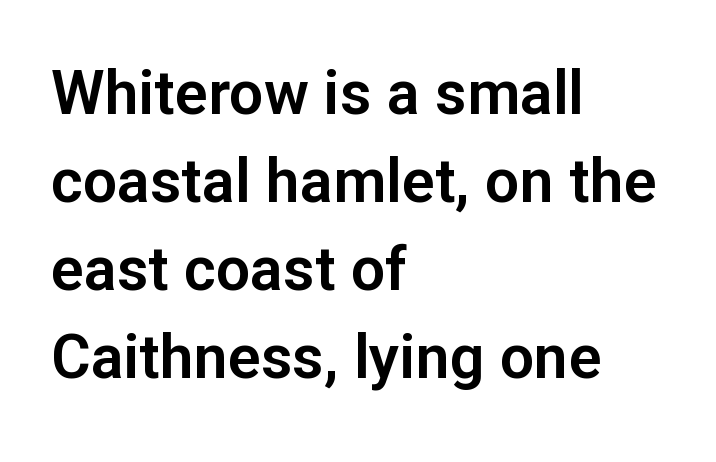
The image shows 61 px sans-serif type, upright; set left-aligned, normal line spacing (1.44x), normal letter spacing, not underlined; low stroke contrast and a medium x-height.
